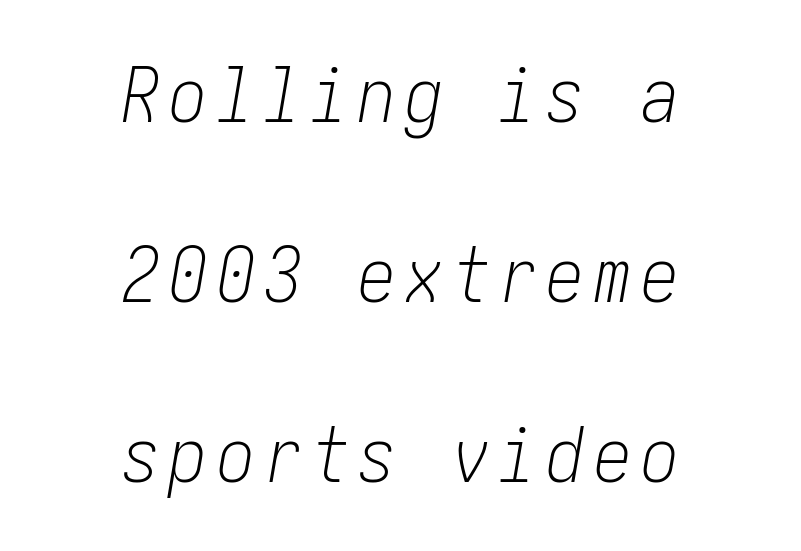
The strokes carry an ordinary text weight at most. Notice how the stems are inclined rather than vertical — that's the hallmark of italics. Underlining? Definitely not there. The setting favours the middle, as headings and verse often do. Does the leading feel generous? Absolutely, it's lavish.
